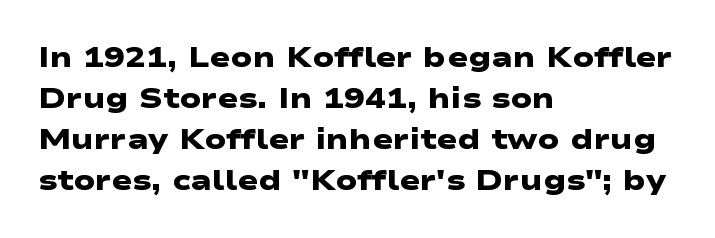
Q: Is the text bold? A: Yes.
Q: Is the typeface a serif or a sans-serif typeface? A: Sans-serif.
Q: Is the text underlined? A: No.
Q: How is the paragraph aligned? A: Left-aligned.
Q: Is the spacing between letters normal or unusually wide? A: Normal.
Q: Is the spacing between lines tight, normal or loose? A: Normal.
Q: Width (condensed, normal, or wide)? A: Wide.
Q: Stroke contrast? A: Low.
Q: x-height? A: Medium.
Q: Monospaced? A: No.
